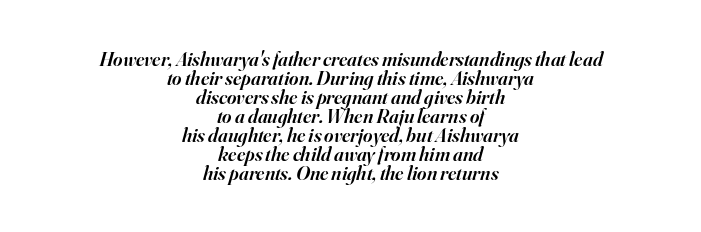
{"italic": "yes", "lean": "right", "slant_degrees": 16, "bold": "semi", "underline": "no", "align": "center", "line_spacing": "tight", "line_spacing_ratio": 0.95, "letter_spacing": "normal", "letter_spacing_em": 0.0, "glyph_px": 20}
